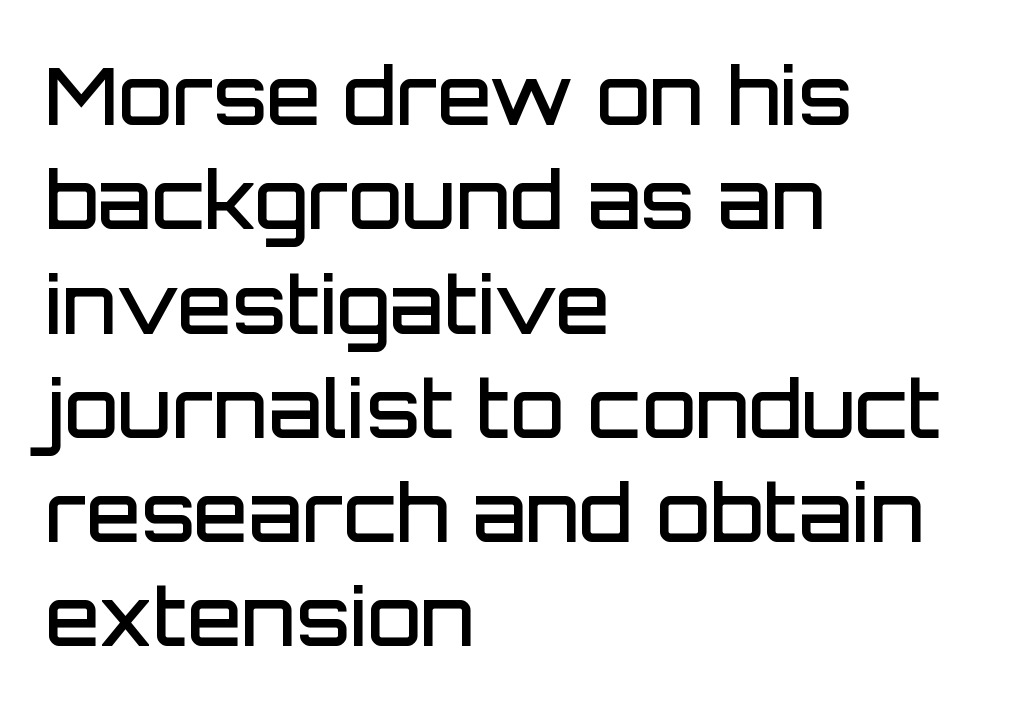
{"serif": "no", "italic": "no", "bold": "semi", "weight": "semibold", "width": "normal", "stroke_contrast": "low", "x_height": "large", "monospaced": "no", "underline": "no", "align": "left", "line_spacing": "normal", "line_spacing_ratio": 1.32, "letter_spacing": "normal", "letter_spacing_em": 0.0, "glyph_px": 79}
